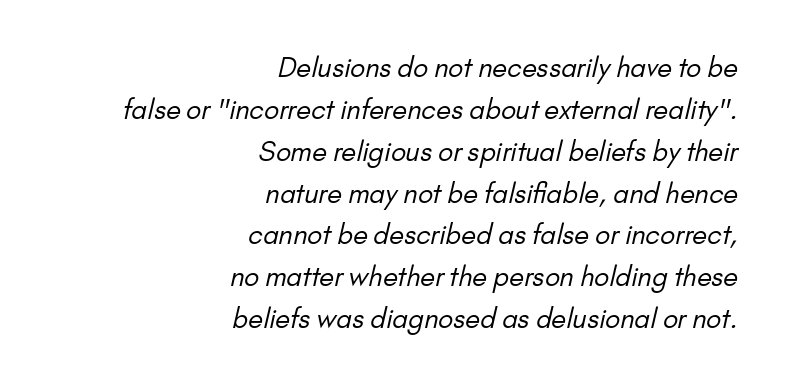
{"bold": "no", "underline": "no", "align": "right", "line_spacing": "normal", "line_spacing_ratio": 1.55, "letter_spacing": "normal", "letter_spacing_em": 0.0, "glyph_px": 27}
